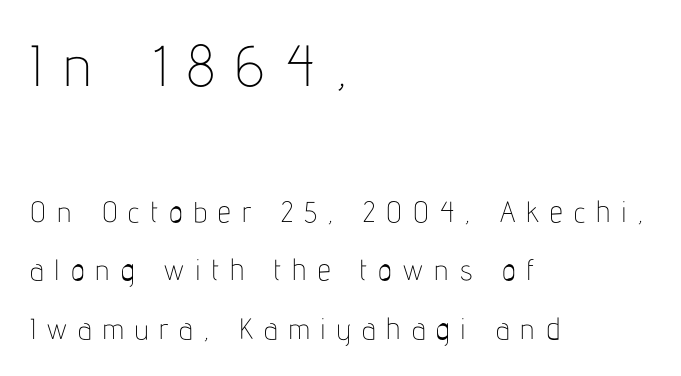
The image shows 58 px thin, condensed sans-serif type, upright; set left-aligned, loose line spacing (2.02x), unusually wide letter spacing (+0.38 em), not underlined; the first (top) block is 2.0x larger; low stroke contrast and a medium x-height.
